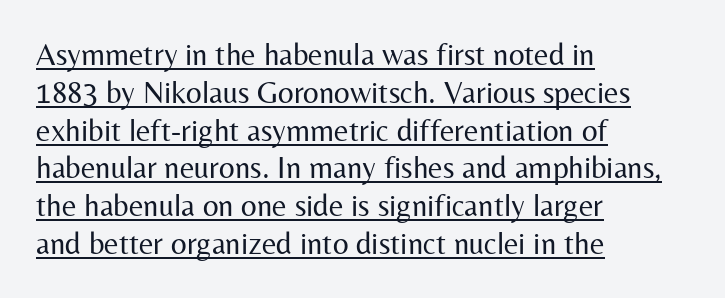
{"serif": "no", "italic": "no", "bold": "no", "weight": "regular", "width": "normal", "stroke_contrast": "medium", "x_height": "medium", "monospaced": "no", "underline": "yes", "align": "left", "line_spacing_ratio": 1.22, "letter_spacing": "normal", "letter_spacing_em": 0.0, "glyph_px": 31}
